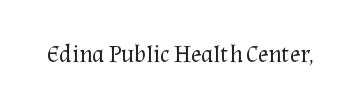
The image shows 24 px text type, upright; set normal letter spacing, not underlined.
